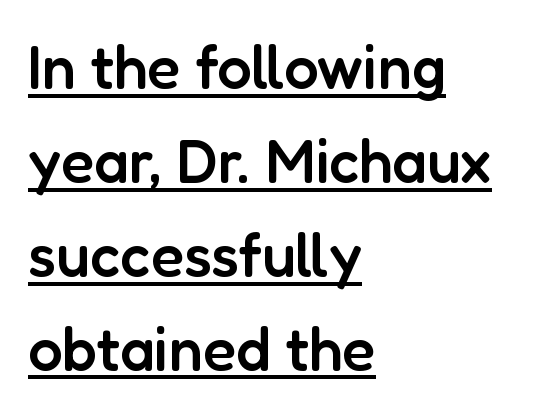
The image shows 61 px semibold sans-serif type, upright; set left-aligned, normal line spacing (1.54x), normal letter spacing, underlined; low stroke contrast and a medium x-height.
